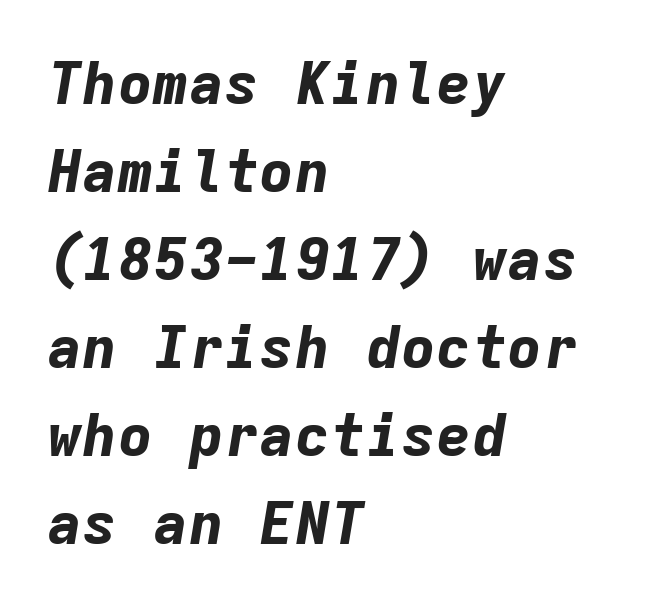
The image shows 59 px bold type, italic (leaning right), monospaced; set left-aligned, normal line spacing (1.49x), normal letter spacing, not underlined; low stroke contrast and a medium x-height.
